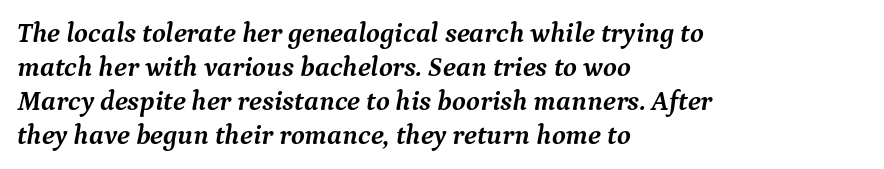
{"serif": "yes", "italic": "yes", "lean": "right", "slant_degrees": 9, "bold": "yes", "weight": "semibold", "width": "normal", "stroke_contrast": "medium", "x_height": "medium", "monospaced": "no", "underline": "no", "align": "left", "line_spacing_ratio": 1.21, "letter_spacing": "normal", "letter_spacing_em": 0.0, "glyph_px": 28}
